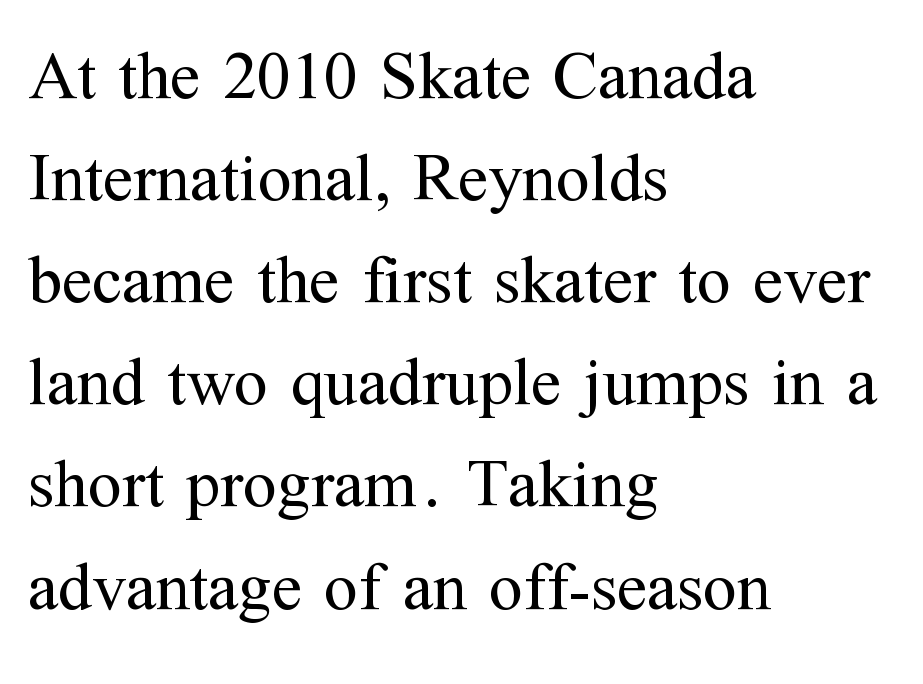
These lines are composed in type with serifs. Descenders hang freely into open space. Designer's note — italics off, roman on. A typesetter would call this zero additional tracking. A classic flush-left, rag-right setting is used for this passage.
